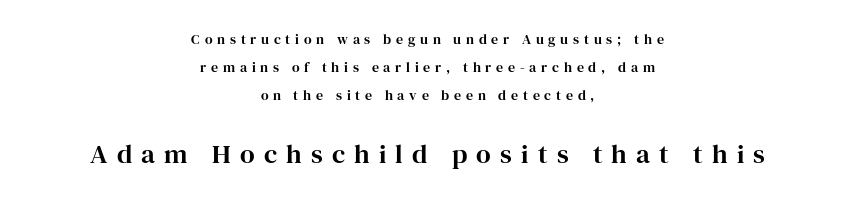
{"italic": "no", "underline": "no", "align": "center", "line_spacing": "loose", "line_spacing_ratio": 2.01, "letter_spacing": "wide", "letter_spacing_em": 0.34, "larger_block": "second", "size_ratio": 1.93, "glyph_px": 27}
